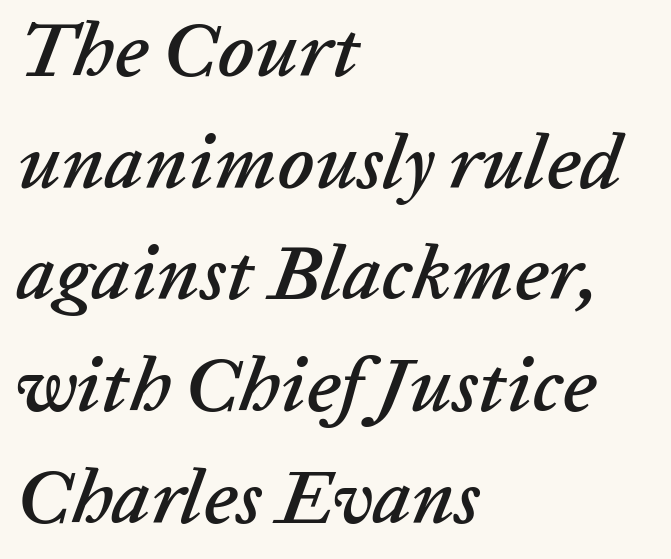
{"italic": "yes", "lean": "right", "slant_degrees": 20, "width": "normal", "stroke_contrast": "low", "x_height": "medium", "monospaced": "no", "underline": "no", "align": "left", "line_spacing": "normal", "line_spacing_ratio": 1.45, "letter_spacing": "normal", "letter_spacing_em": 0.0, "glyph_px": 77}
